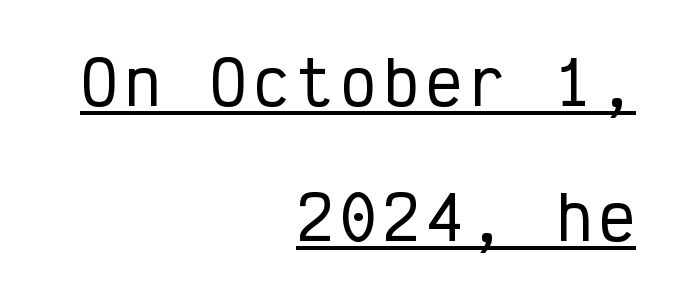
Q: Is the text italic (slanted)? A: No, it is upright.
Q: Is the typeface a serif or a sans-serif typeface? A: Sans-serif.
Q: Is the text underlined? A: Yes.
Q: How is the paragraph aligned? A: Right-aligned.
Q: Is the spacing between lines tight, normal or loose? A: Loose.
Q: Width (condensed, normal, or wide)? A: Condensed.
Q: Stroke contrast? A: Low.
Q: x-height? A: Medium.
Q: Monospaced? A: Yes.
